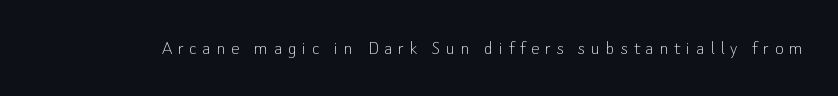
The image shows 21 px text type, upright; set unusually wide letter spacing (+0.27 em), not underlined.
